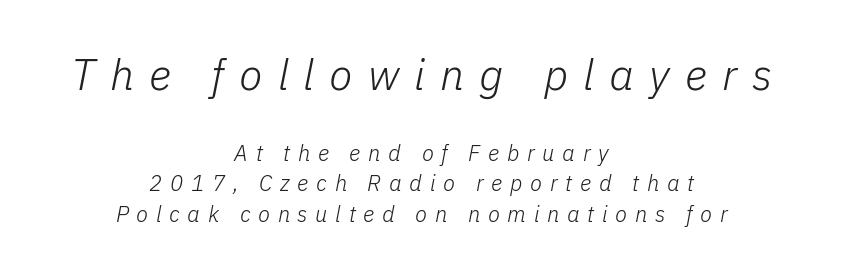
{"italic": "yes", "lean": "right", "slant_degrees": 11, "bold": "no", "weight": "light", "width": "normal", "stroke_contrast": "low", "x_height": "medium", "monospaced": "no", "underline": "no", "align": "center", "line_spacing": "normal", "line_spacing_ratio": 1.37, "letter_spacing": "wide", "letter_spacing_em": 0.35, "larger_block": "first", "size_ratio": 1.95, "glyph_px": 43}
